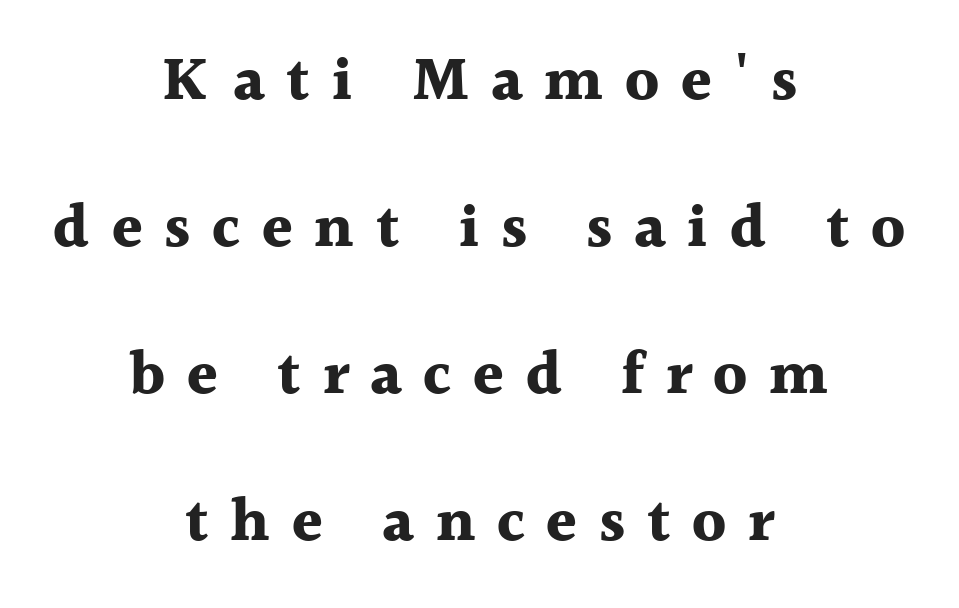
The image shows 62 px bold serif type, upright; set centered, loose line spacing (2.37x), unusually wide letter spacing (+0.35 em), not underlined; a medium x-height.
